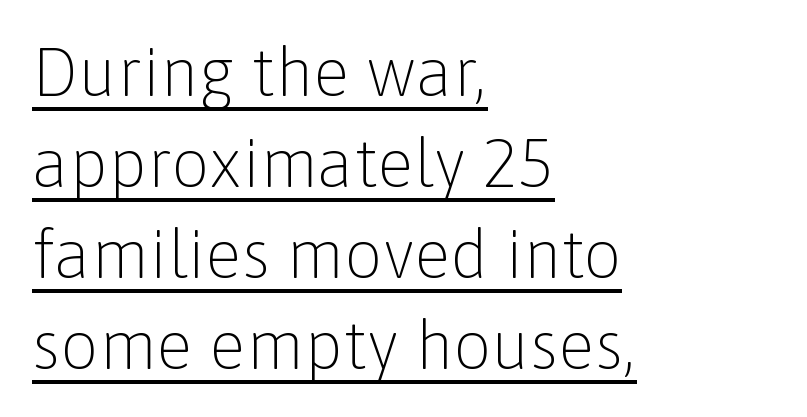
The string is rendered with underlining switched on. Every character sits straight up, as roman type does. A typesetter would call this zero additional tracking. Leading matches the norm, producing a regular column. The rendering uses natural spacing where letterforms have individual widths.
